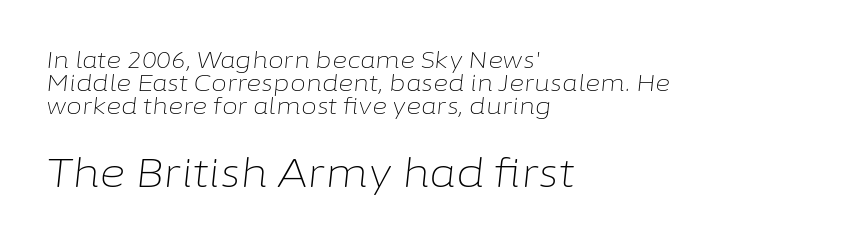
Q: Is the text bold? A: No.
Q: Is the text italic (slanted)? A: Yes, it leans right by about 6 degrees.
Q: Is the text underlined? A: No.
Q: How is the paragraph aligned? A: Left-aligned.
Q: Is the spacing between letters normal or unusually wide? A: Normal.
Q: Is the spacing between lines tight, normal or loose? A: Tight.
Q: Which block of text is set in a larger size, the first (top) or the second (bottom)? A: The second (bottom) one.
Q: Width (condensed, normal, or wide)? A: Normal.
Q: Stroke contrast? A: Low.
Q: x-height? A: Medium.
Q: Monospaced? A: No.
